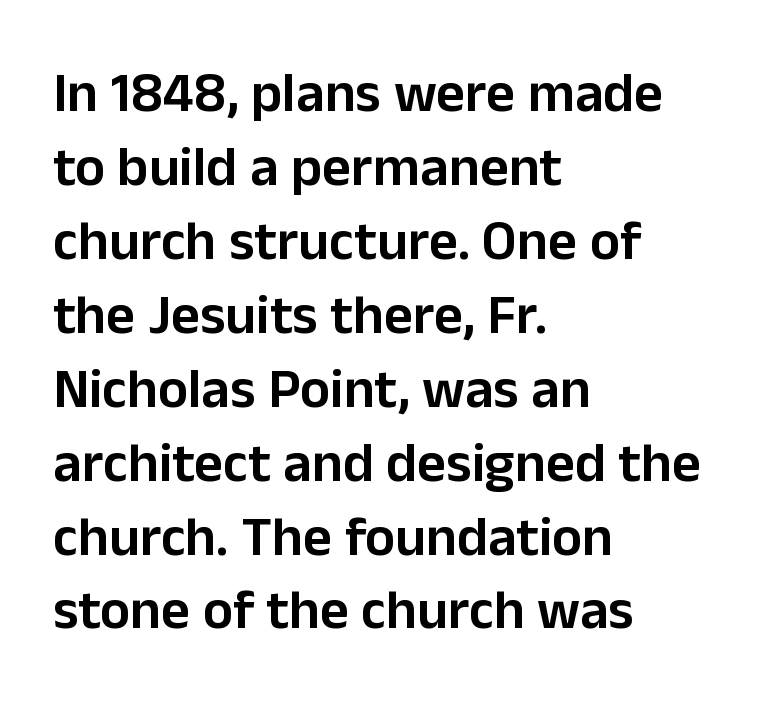
The image shows 56 px semibold sans-serif type, upright; set left-aligned, normal line spacing (1.32x), normal letter spacing, not underlined; low stroke contrast and a medium x-height.
